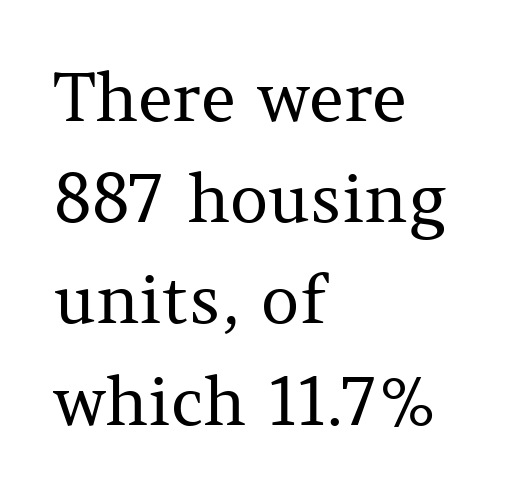
{"serif": "yes", "italic": "no", "bold": "no", "weight": "regular", "width": "normal", "stroke_contrast": "medium", "x_height": "medium", "monospaced": "no", "underline": "no", "align": "left", "line_spacing": "normal", "line_spacing_ratio": 1.51, "letter_spacing": "normal", "letter_spacing_em": 0.0, "glyph_px": 67}
